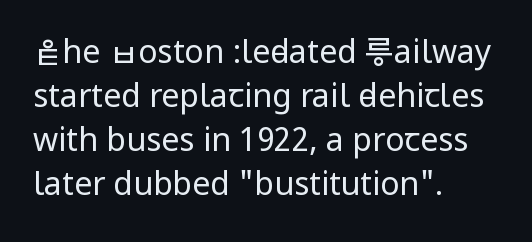
The image shows 32 px regular-weight, condensed sans-serif type, upright; set left-aligned, normal line spacing (1.37x), normal letter spacing, not underlined; low stroke contrast.
